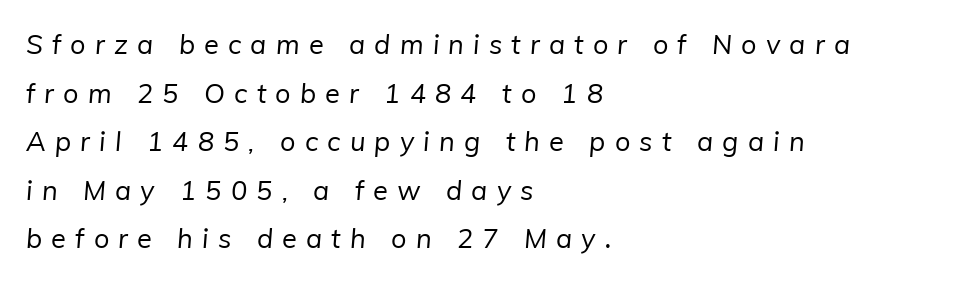
Q: Is the text bold? A: No.
Q: Is the text underlined? A: No.
Q: How is the paragraph aligned? A: Left-aligned.
Q: Is the spacing between letters normal or unusually wide? A: Unusually wide.
